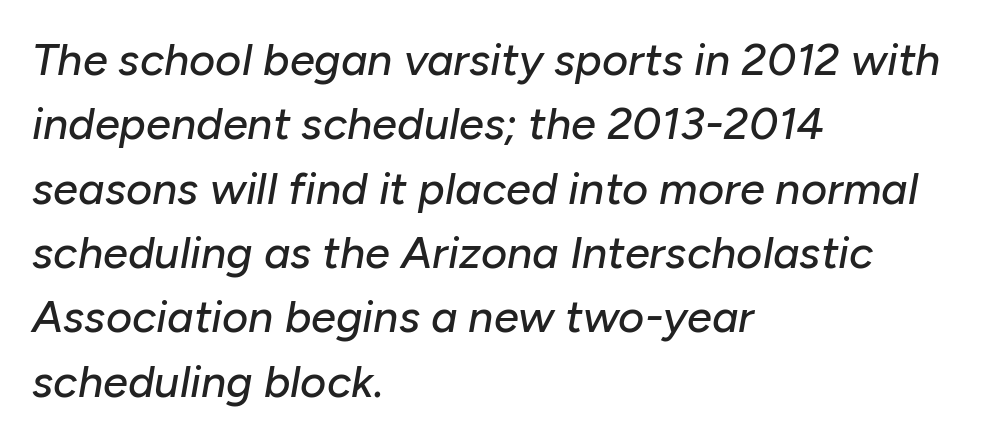
The image shows 45 px text type, italic (leaning right); set left-aligned, normal line spacing (1.43x), normal letter spacing, not underlined; low stroke contrast and a medium x-height.
